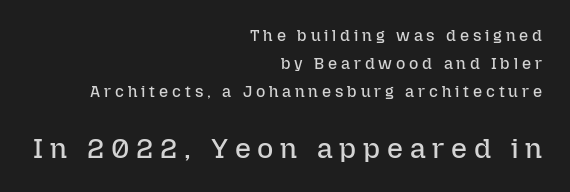
Q: Is the text bold? A: No.
Q: Is the text italic (slanted)? A: No, it is upright.
Q: Is the text underlined? A: No.
Q: How is the paragraph aligned? A: Right-aligned.
Q: Is the spacing between letters normal or unusually wide? A: Unusually wide.
Q: Which block of text is set in a larger size, the first (top) or the second (bottom)? A: The second (bottom) one.
Q: Width (condensed, normal, or wide)? A: Normal.
Q: Stroke contrast? A: Low.
Q: x-height? A: Medium.
Q: Monospaced? A: No.
